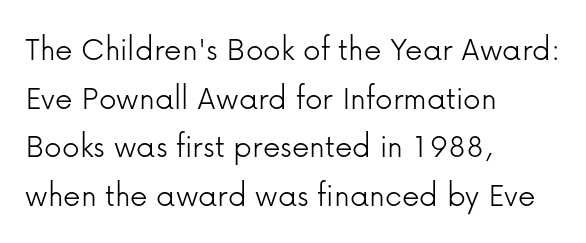
{"serif": "no", "italic": "no", "bold": "no", "weight": "light", "width": "normal", "stroke_contrast": "low", "x_height": "medium", "monospaced": "no", "underline": "no", "align": "left", "line_spacing": "normal", "line_spacing_ratio": 1.39, "letter_spacing": "normal", "letter_spacing_em": 0.0, "glyph_px": 35}
